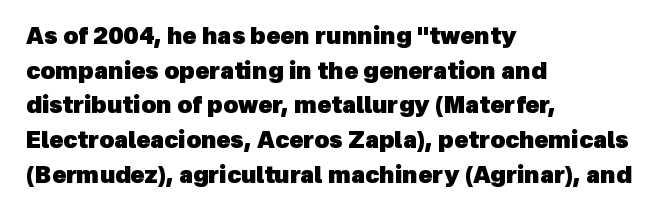
The image shows 23 px bold type; set left-aligned, normal line spacing (1.51x), normal letter spacing, not underlined.
